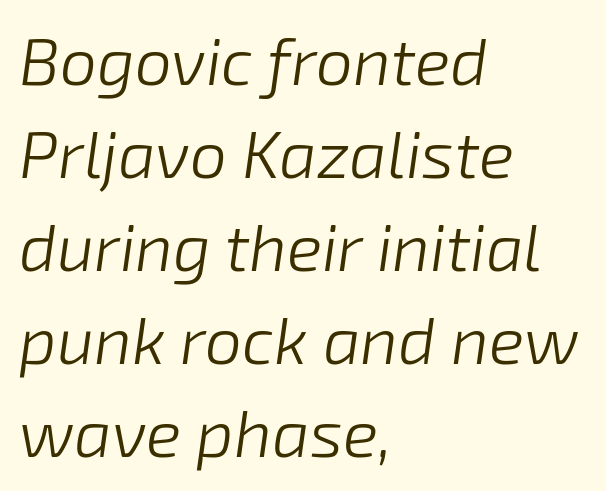
The image shows 66 px light type, italic (leaning right); set left-aligned, normal line spacing (1.41x), normal letter spacing, not underlined; low stroke contrast and a medium x-height.
